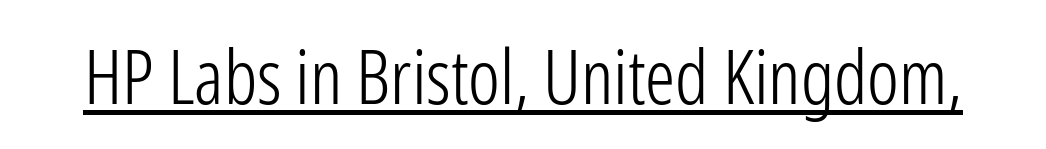
Beneath each row of characters lies a ruled line. This reads as an unemphasized weight, regular at the heaviest. Tracking here is standard; glyphs follow each other at the usual distance. Note the varied advance widths — an 'i' is clearly narrower than an 'm'. The font family rendered here belongs to the sans-serif group.
